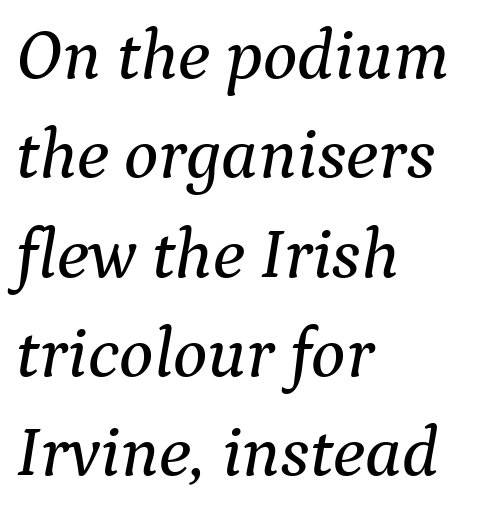
Standard letterfit; no display-style spreading of the glyphs. The rows are spaced the way most documents space them. The string is rendered with underlining switched off. Italic? Definitely — the glyphs are oblique. Observe the serifs anchoring each vertical stroke in this sample. Varying glyph widths throughout — classic text-font behaviour.
